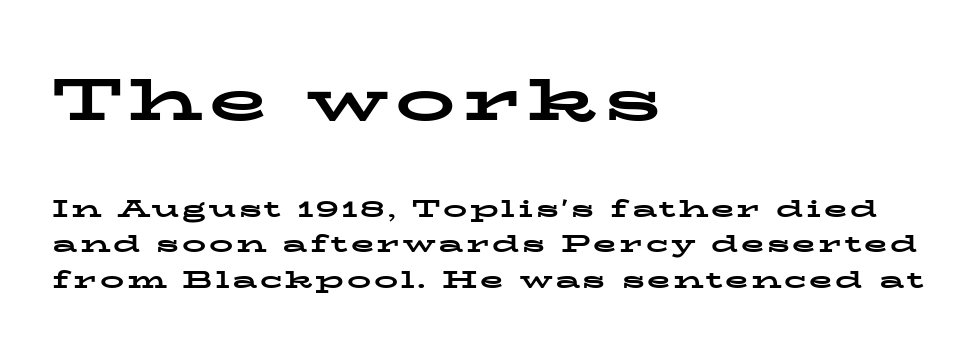
The image shows 60 px bold, wide serif type, upright; set left-aligned, normal line spacing (1.48x), not underlined; the first (top) block is 2.5x larger; low stroke contrast and a medium x-height.
